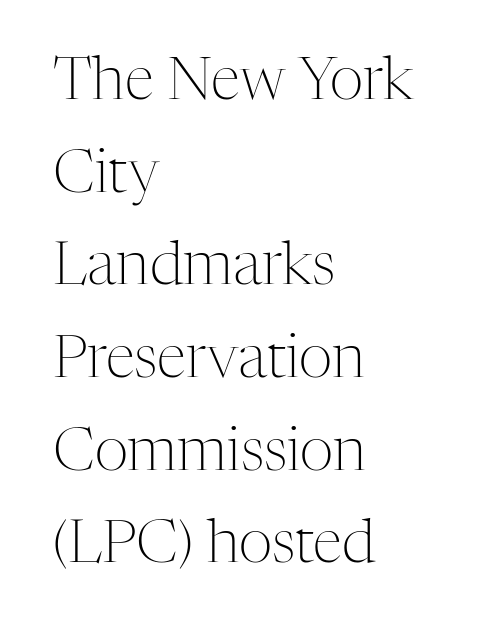
The glyphs are unaccompanied by any horizontal stroke below them. What's the leading like? Ordinary, nothing unusual. Think of a printed novel: that variable character pitch is what you see here. The passage shown is not bold in any degree.
